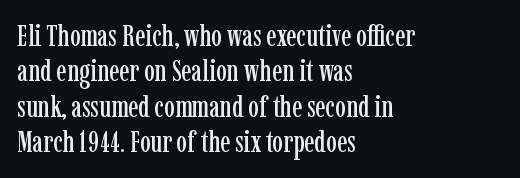
The image shows 30 px condensed serif type, upright; set left-aligned, line spacing 1.18x, normal letter spacing, not underlined; low stroke contrast and a medium x-height.
